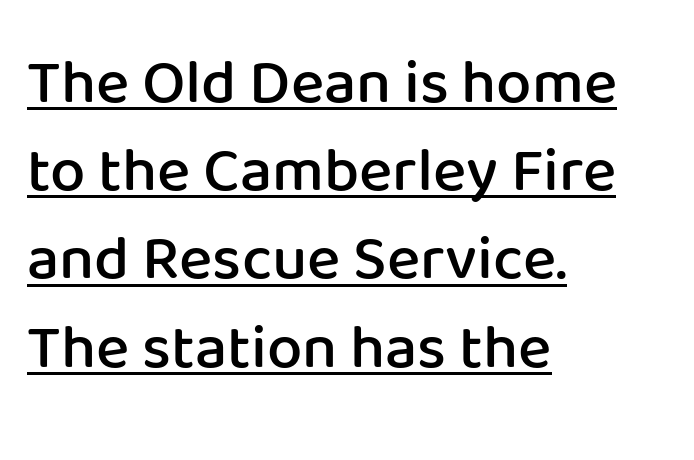
Q: Is the text bold? A: Semi-bold.
Q: Is the text italic (slanted)? A: No, it is upright.
Q: Is the typeface a serif or a sans-serif typeface? A: Sans-serif.
Q: Is the text underlined? A: Yes.
Q: How is the paragraph aligned? A: Left-aligned.
Q: Is the spacing between letters normal or unusually wide? A: Normal.
Q: Is the spacing between lines tight, normal or loose? A: Normal.
Q: Width (condensed, normal, or wide)? A: Normal.
Q: Stroke contrast? A: Low.
Q: x-height? A: Medium.
Q: Monospaced? A: No.
